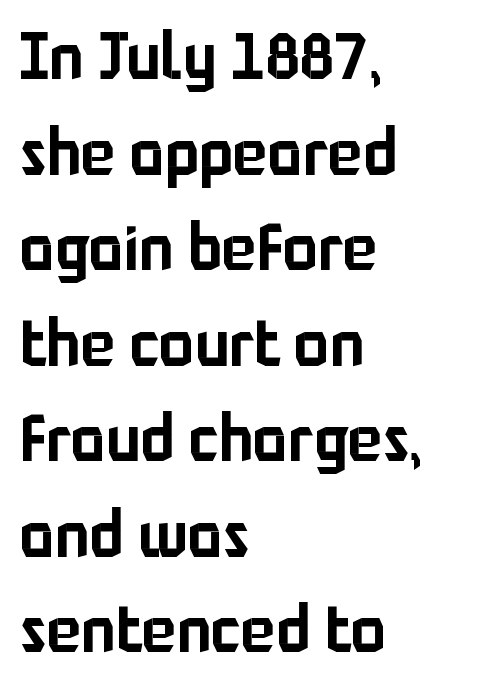
{"serif": "no", "italic": "no", "width": "normal", "stroke_contrast": "low", "x_height": "medium", "monospaced": "no", "underline": "no", "align": "left", "line_spacing": "normal", "line_spacing_ratio": 1.47, "letter_spacing": "normal", "letter_spacing_em": 0.0, "glyph_px": 65}
